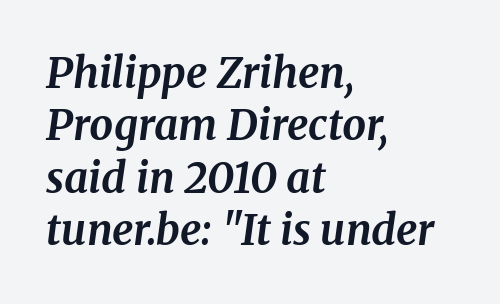
Does the copy run flush right? No — it runs flush left. The rendering uses a moderate line-height, typical for paragraphs. Italic? Definitely — the glyphs are oblique. Honestly, there is no underline to notice here at all. The strokes are fattened all the way to bold. To sum up the face: it has serifs.
